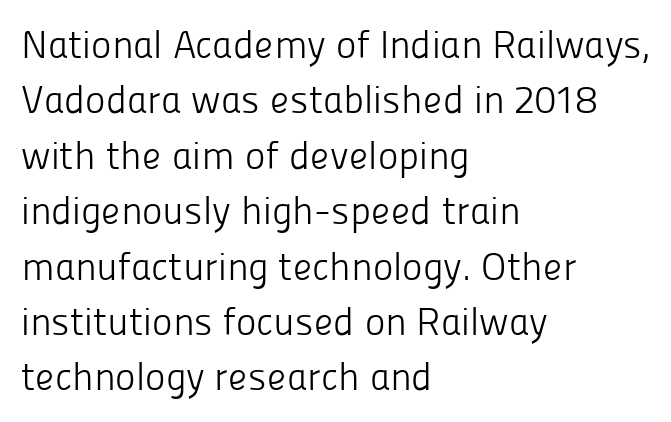
Q: Is the text bold? A: No.
Q: Is the text italic (slanted)? A: No, it is upright.
Q: Is the typeface a serif or a sans-serif typeface? A: Sans-serif.
Q: Is the text underlined? A: No.
Q: How is the paragraph aligned? A: Left-aligned.
Q: Is the spacing between letters normal or unusually wide? A: Normal.
Q: Is the spacing between lines tight, normal or loose? A: Normal.
Q: Width (condensed, normal, or wide)? A: Normal.
Q: Stroke contrast? A: Low.
Q: x-height? A: Medium.
Q: Monospaced? A: No.
